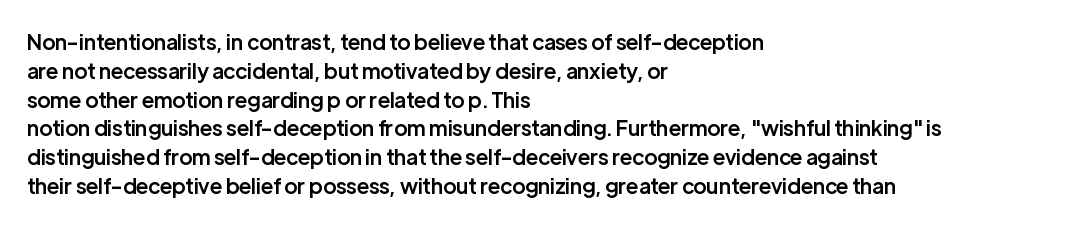
{"italic": "no", "bold": "semi", "underline": "no", "align": "left", "line_spacing": "normal", "line_spacing_ratio": 1.37, "letter_spacing": "normal", "letter_spacing_em": 0.0, "glyph_px": 21}
